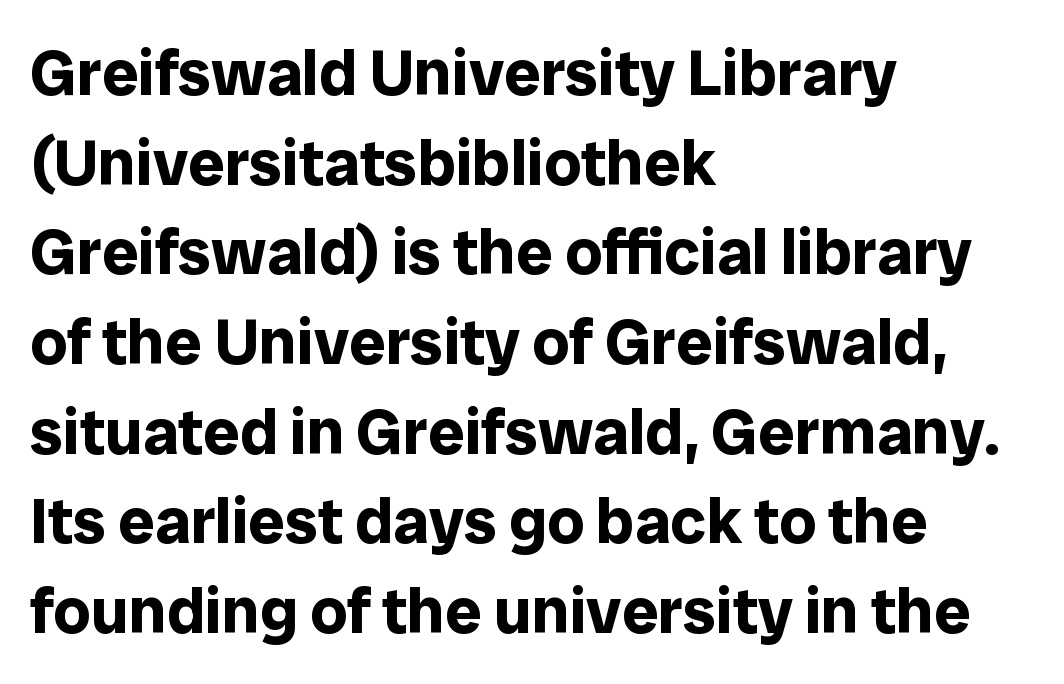
Q: Is the text bold? A: Yes.
Q: Is the text italic (slanted)? A: No, it is upright.
Q: Is the typeface a serif or a sans-serif typeface? A: Sans-serif.
Q: Is the text underlined? A: No.
Q: How is the paragraph aligned? A: Left-aligned.
Q: Is the spacing between letters normal or unusually wide? A: Normal.
Q: Is the spacing between lines tight, normal or loose? A: Normal.
Q: Width (condensed, normal, or wide)? A: Normal.
Q: Stroke contrast? A: Low.
Q: x-height? A: Medium.
Q: Monospaced? A: No.
